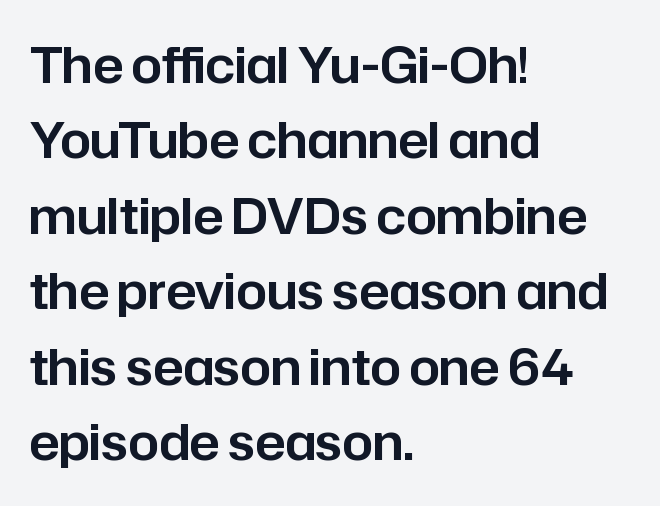
The image shows 49 px sans-serif type, upright; set left-aligned, normal line spacing (1.54x), normal letter spacing, not underlined; low stroke contrast and a medium x-height.
